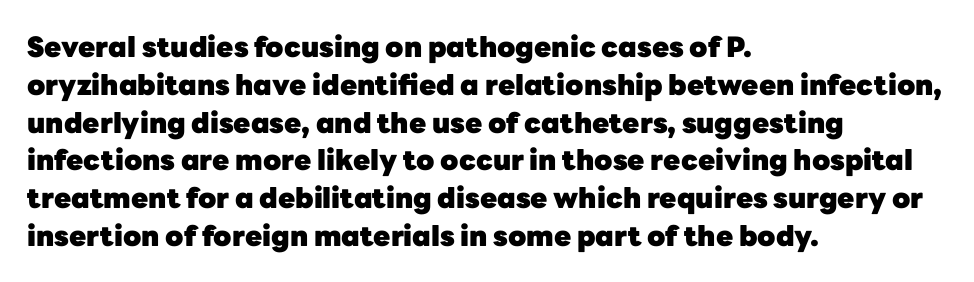
Q: Is the text bold? A: Yes.
Q: Is the text italic (slanted)? A: No, it is upright.
Q: Is the typeface a serif or a sans-serif typeface? A: Sans-serif.
Q: Is the text underlined? A: No.
Q: How is the paragraph aligned? A: Left-aligned.
Q: Is the spacing between letters normal or unusually wide? A: Normal.
Q: Is the spacing between lines tight, normal or loose? A: Normal.
Q: Width (condensed, normal, or wide)? A: Normal.
Q: Stroke contrast? A: Low.
Q: x-height? A: Medium.
Q: Monospaced? A: No.
